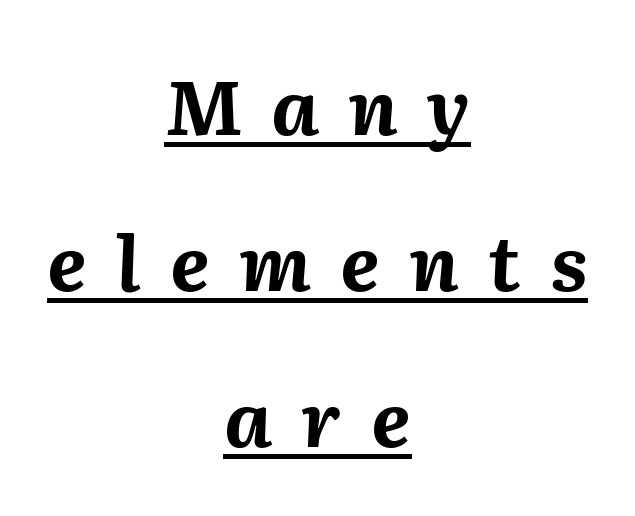
{"italic": "yes", "lean": "right", "slant_degrees": 2, "bold": "yes", "weight": "bold", "width": "normal", "stroke_contrast": "medium", "x_height": "medium", "monospaced": "no", "underline": "yes", "align": "center", "line_spacing": "loose", "line_spacing_ratio": 2.05, "letter_spacing": "wide", "letter_spacing_em": 0.39, "glyph_px": 76}
